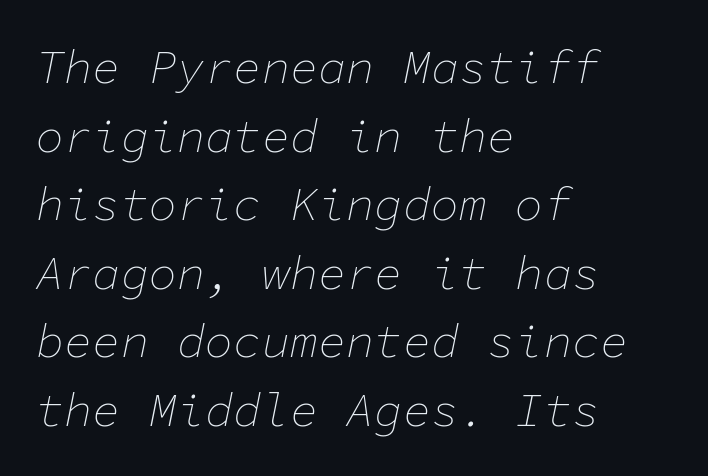
Stroke thickness stays within the range of a standard reading face or lighter. Underline: absent. The letters sit at their default tracking, neither squeezed nor spread. Quick note: italic. The ragged edge is on the right, which tells us the setting is flush left.
